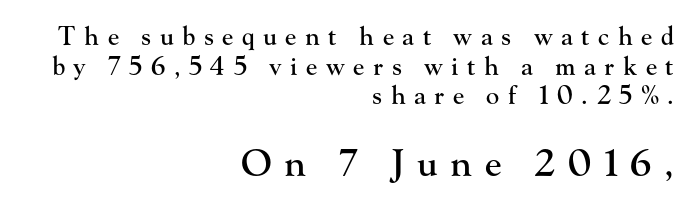
The image shows 37 px serif type, upright; set right-aligned, line spacing 1.19x, unusually wide letter spacing (+0.34 em), not underlined; the second (bottom) block is 1.48x larger; high stroke contrast and a small x-height.
